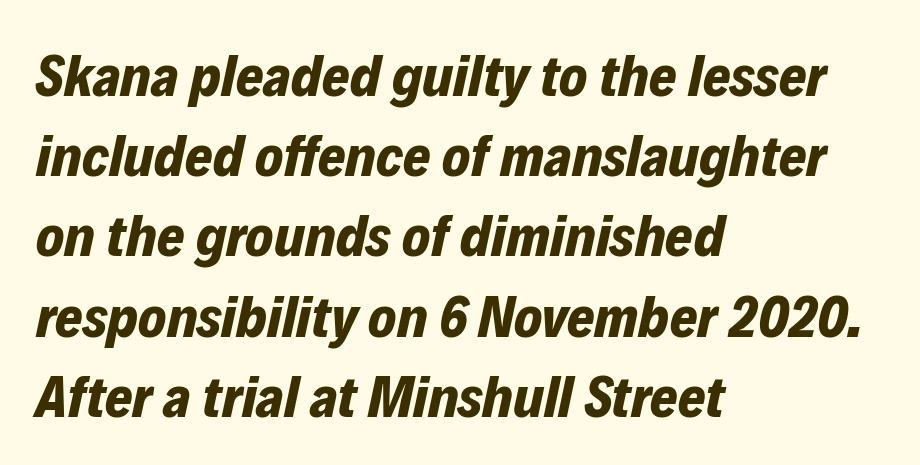
{"italic": "yes", "lean": "right", "slant_degrees": 12, "bold": "yes", "weight": "bold", "width": "normal", "stroke_contrast": "low", "x_height": "medium", "monospaced": "no", "underline": "no", "align": "left", "line_spacing": "normal", "line_spacing_ratio": 1.36, "letter_spacing": "normal", "letter_spacing_em": 0.0, "glyph_px": 59}
